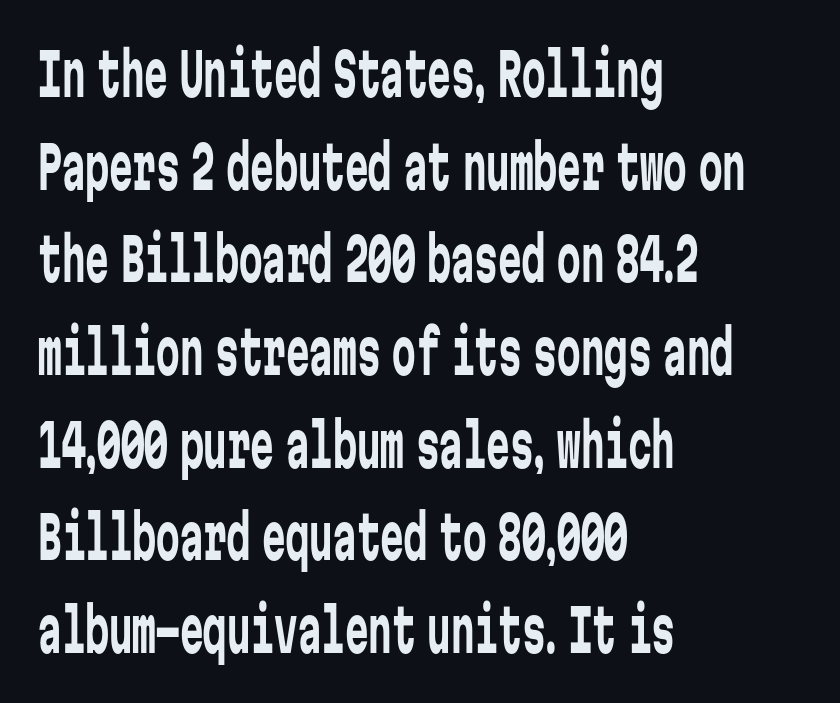
The face used here is a sans, in the tradition of grotesques and geometrics. The baseline area is clear. Notice how descenders clear the ascenders below comfortably — that's standard leading. A typesetter would call this monospace, since all characters share one set width. A student would call this left alignment; a typographer would say flush left, rag right.
